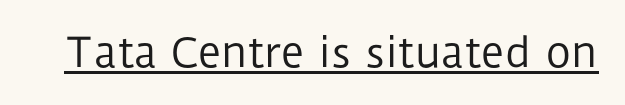
{"serif": "no", "italic": "no", "bold": "no", "weight": "regular", "width": "normal", "stroke_contrast": "low", "x_height": "medium", "monospaced": "no", "underline": "yes", "letter_spacing": "normal", "letter_spacing_em": 0.0, "glyph_px": 40}
